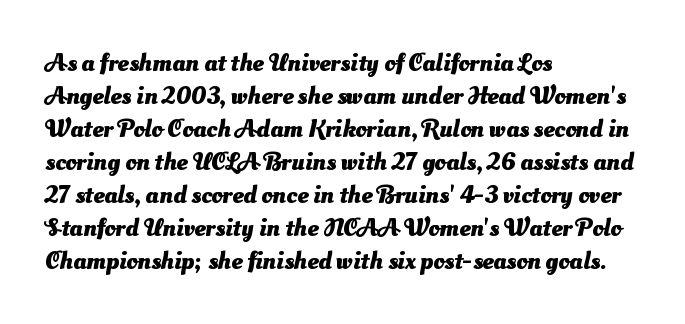
{"bold": "yes", "underline": "no", "align": "left", "line_spacing": "normal", "line_spacing_ratio": 1.32, "letter_spacing": "normal", "letter_spacing_em": 0.0, "glyph_px": 25}
